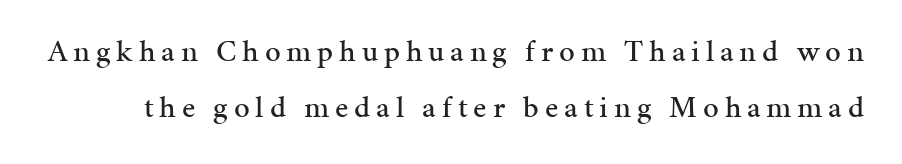
{"serif": "yes", "italic": "no", "width": "normal", "stroke_contrast": "medium", "x_height": "medium", "monospaced": "no", "underline": "no", "line_spacing_ratio": 1.8, "glyph_px": 31}
